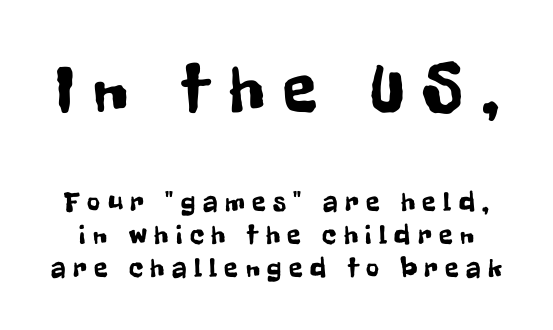
Q: Is the text italic (slanted)? A: No, it is upright.
Q: Is the typeface a serif or a sans-serif typeface? A: Sans-serif.
Q: Is the text underlined? A: No.
Q: Is the spacing between letters normal or unusually wide? A: Unusually wide.
Q: Which block of text is set in a larger size, the first (top) or the second (bottom)? A: The first (top) one.
Q: Width (condensed, normal, or wide)? A: Condensed.
Q: Stroke contrast? A: Low.
Q: x-height? A: Medium.
Q: Monospaced? A: No.
